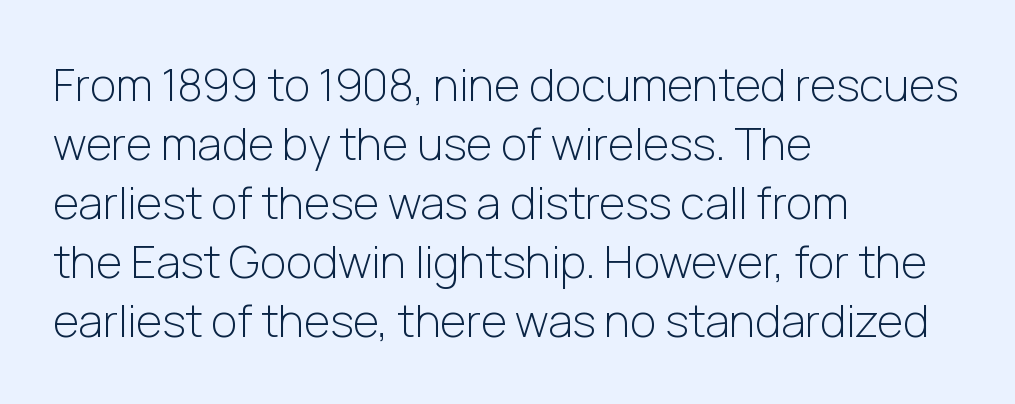
Between one letter and the next there's only the usual sliver of space. Upright lettering throughout. Descender tails drop into unmarked territory. Caption: face not bold, strokes unweighted. The face used here is proportionally spaced, like ordinary book or web type.
